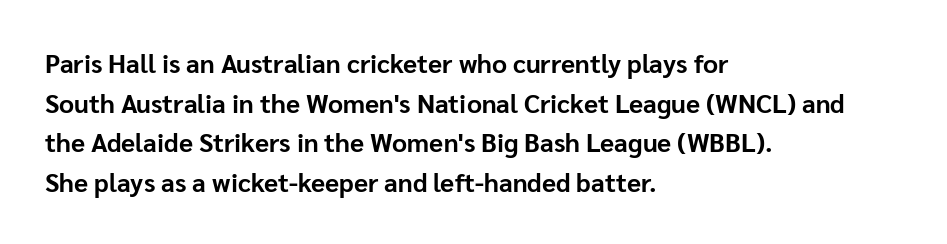
Q: Is the text bold? A: Yes.
Q: Is the text italic (slanted)? A: No, it is upright.
Q: Is the text underlined? A: No.
Q: How is the paragraph aligned? A: Left-aligned.
Q: Is the spacing between letters normal or unusually wide? A: Normal.
Q: Is the spacing between lines tight, normal or loose? A: Normal.
